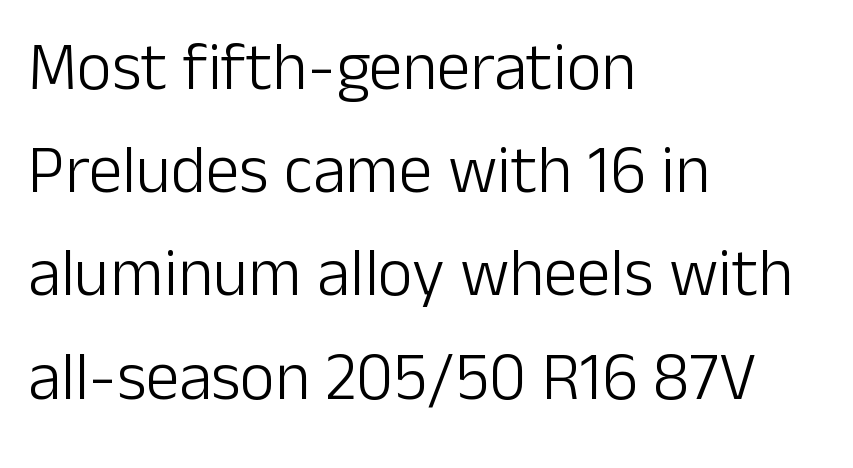
{"serif": "no", "italic": "no", "bold": "no", "weight": "light", "width": "normal", "stroke_contrast": "low", "x_height": "medium", "monospaced": "no", "underline": "no", "align": "left", "line_spacing": "normal", "line_spacing_ratio": 1.54, "letter_spacing": "normal", "letter_spacing_em": 0.0, "glyph_px": 67}
